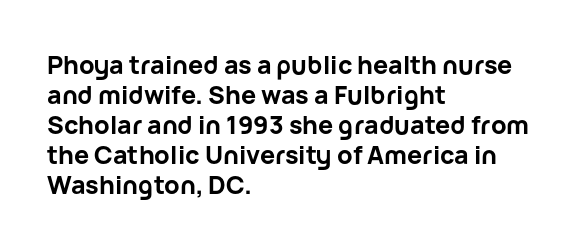
Q: Is the text bold? A: Yes.
Q: Is the text italic (slanted)? A: No, it is upright.
Q: Is the text underlined? A: No.
Q: How is the paragraph aligned? A: Left-aligned.
Q: Is the spacing between letters normal or unusually wide? A: Normal.
